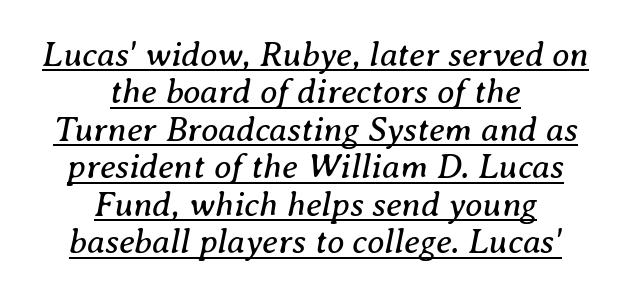
Is this a fixed-width face? No — the glyphs have proportional, varying widths. Quick note: italic. Like a heading marked for emphasis, these lines bear an underscore. Very little white space separates one row of letters from the next. Characters follow at the spacing the type designer built in.
